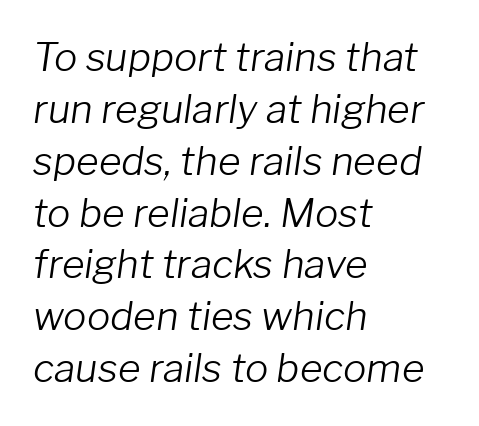
Q: Is the text bold? A: No.
Q: Is the text italic (slanted)? A: Yes, it leans right by about 8 degrees.
Q: Is the text underlined? A: No.
Q: How is the paragraph aligned? A: Left-aligned.
Q: Is the spacing between letters normal or unusually wide? A: Normal.
Q: Is the spacing between lines tight, normal or loose? A: Normal.
Q: Width (condensed, normal, or wide)? A: Normal.
Q: Stroke contrast? A: Low.
Q: x-height? A: Medium.
Q: Monospaced? A: No.
